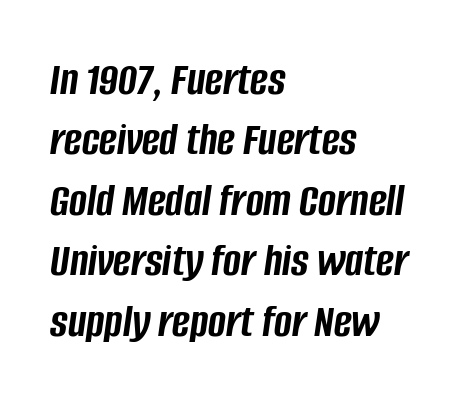
{"italic": "yes", "lean": "right", "slant_degrees": 8, "bold": "yes", "weight": "semibold", "width": "condensed", "stroke_contrast": "low", "x_height": "large", "monospaced": "no", "underline": "no", "align": "left", "line_spacing": "normal", "line_spacing_ratio": 1.26, "letter_spacing": "normal", "letter_spacing_em": 0.0, "glyph_px": 48}
